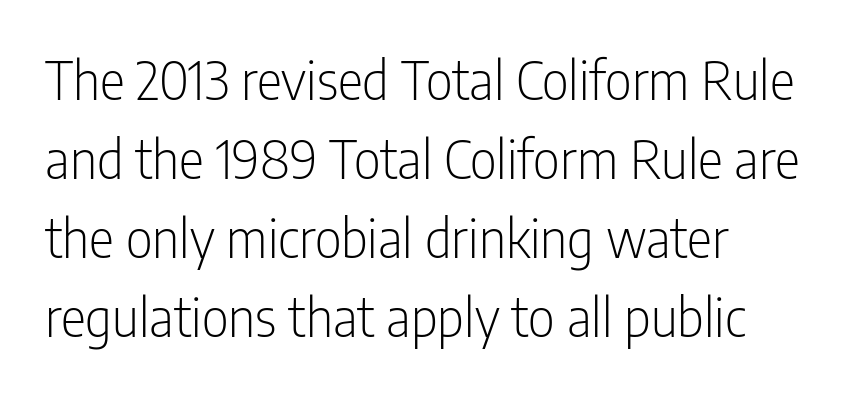
The image shows 53 px light, condensed sans-serif type, upright; set left-aligned, normal line spacing (1.49x), normal letter spacing, not underlined; low stroke contrast and a medium x-height.
